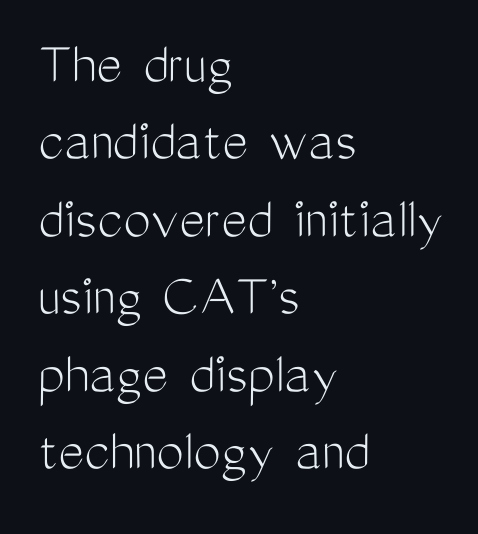
Q: Is the text bold? A: No.
Q: Is the text italic (slanted)? A: No, it is upright.
Q: Is the typeface a serif or a sans-serif typeface? A: Sans-serif.
Q: Is the text underlined? A: No.
Q: How is the paragraph aligned? A: Left-aligned.
Q: Is the spacing between letters normal or unusually wide? A: Normal.
Q: Is the spacing between lines tight, normal or loose? A: Normal.
Q: Width (condensed, normal, or wide)? A: Condensed.
Q: Stroke contrast? A: Medium.
Q: x-height? A: Medium.
Q: Monospaced? A: No.
